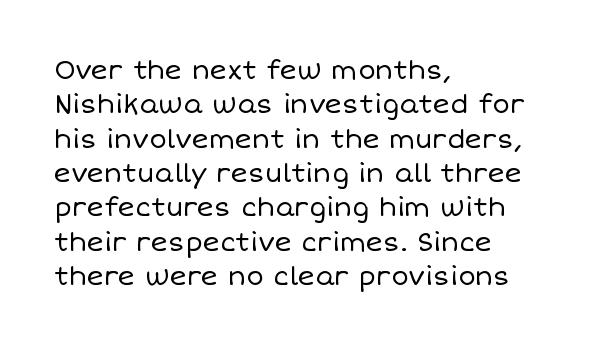
{"italic": "no", "bold": "no", "underline": "no", "align": "left", "line_spacing": "normal", "line_spacing_ratio": 1.32, "letter_spacing": "normal", "letter_spacing_em": 0.0, "glyph_px": 26}
